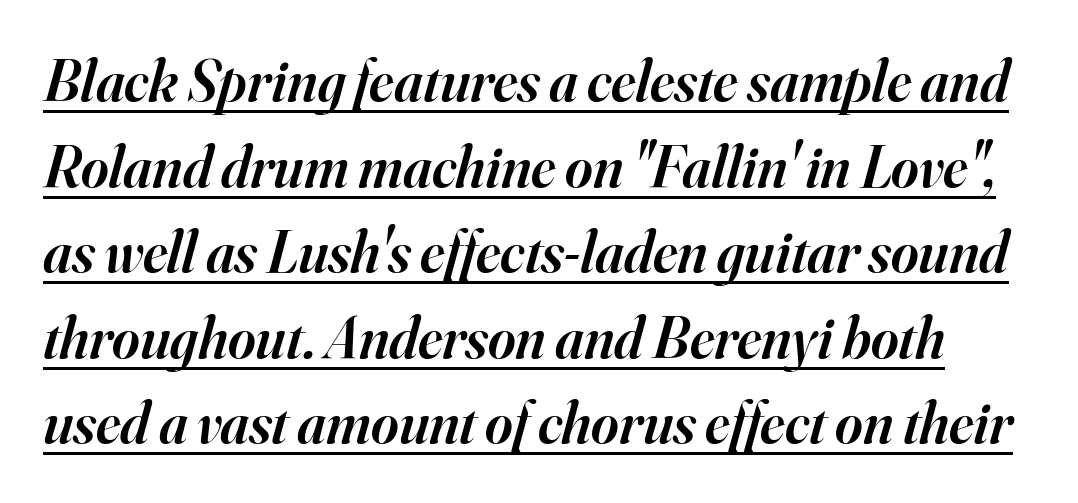
The image shows 59 px semibold serif type, italic (leaning right); set normal line spacing (1.45x), normal letter spacing, underlined; high stroke contrast and a small x-height.
